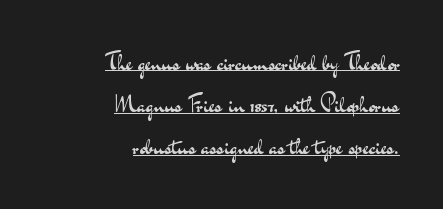
{"bold": "no", "underline": "yes", "align": "right", "line_spacing_ratio": 1.76, "letter_spacing": "normal", "letter_spacing_em": 0.0, "glyph_px": 24}
